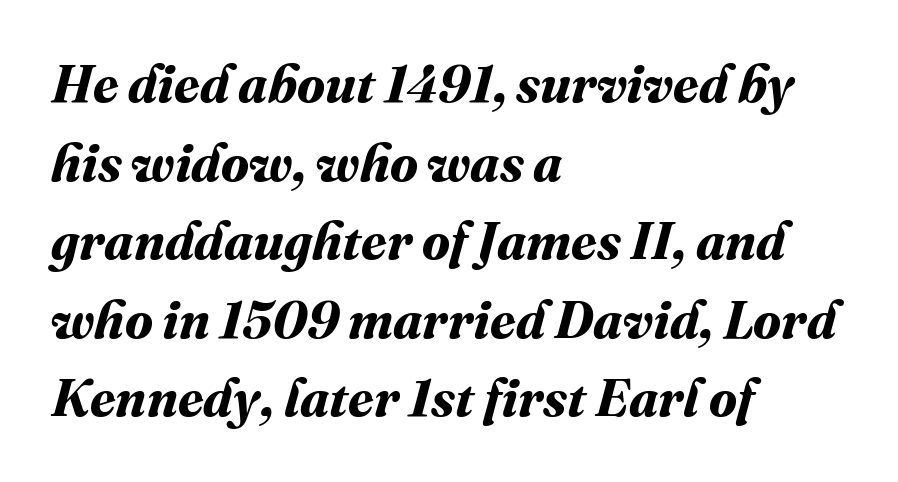
Visually the block forms a straight wall on the left and a jagged coastline on the right. Bold? Absolutely — the strokes are thick and heavy. Horizontal bands of white between lines are of average thickness. Is this a fixed-width face? No — the glyphs have proportional, varying widths.
